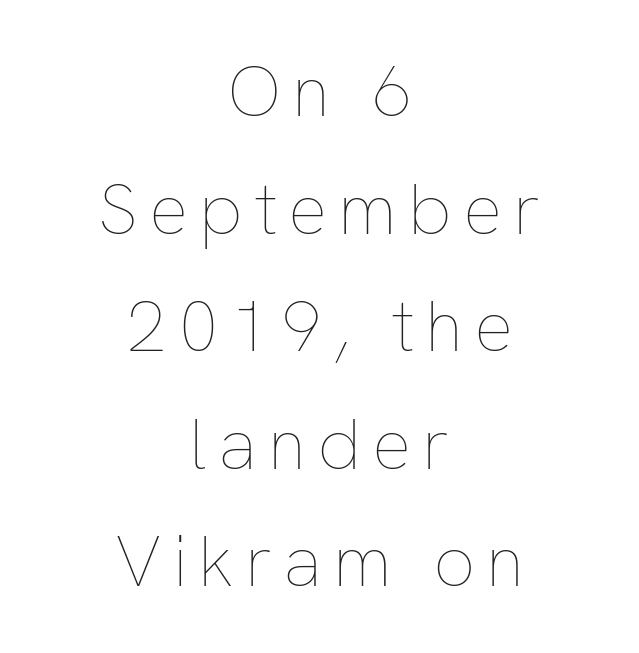
Rows of type keep a routine distance in the vertical direction. This is roman type, the default non-slanted kind. The specimen omits any rule beneath the text block's lines. Proportional: the letters do not fall into vertical columns. Neither beginnings nor endings align; midpoints do.
